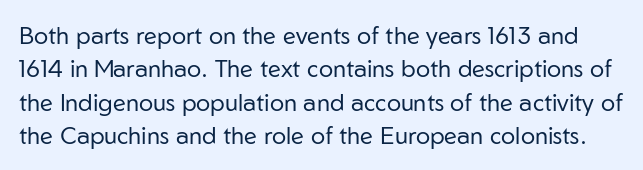
Q: Is the text bold? A: No.
Q: Is the text italic (slanted)? A: No, it is upright.
Q: Is the text underlined? A: No.
Q: Is the spacing between letters normal or unusually wide? A: Normal.
Q: Is the spacing between lines tight, normal or loose? A: Normal.
